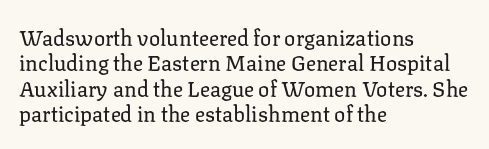
{"italic": "no", "bold": "no", "underline": "no", "align": "left", "line_spacing_ratio": 1.21, "letter_spacing": "normal", "letter_spacing_em": 0.0, "glyph_px": 21}
